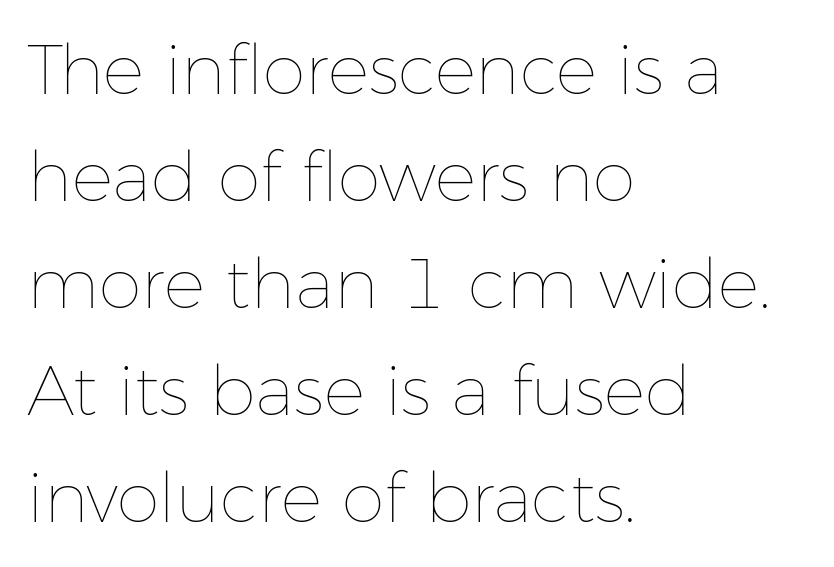
The image shows 69 px thin type, upright; set left-aligned, normal line spacing (1.55x), normal letter spacing, not underlined; low stroke contrast and a medium x-height.
